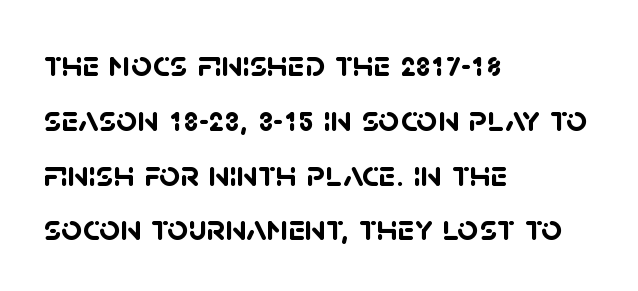
The image shows 37 px semibold sans-serif type; set left-aligned, normal line spacing (1.48x), normal letter spacing, not underlined; low stroke contrast and a large x-height.
